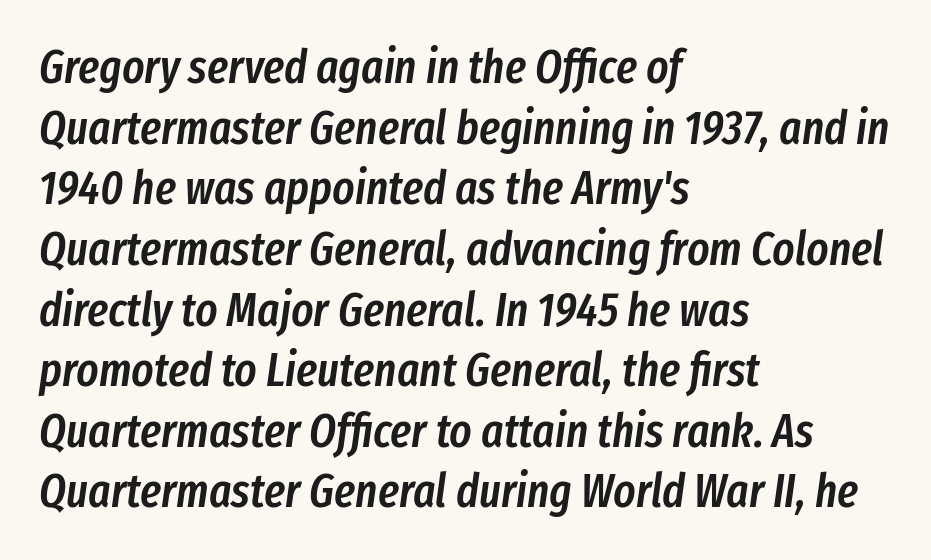
{"italic": "yes", "lean": "right", "slant_degrees": 8, "bold": "semi", "weight": "semibold", "width": "condensed", "stroke_contrast": "low", "x_height": "medium", "monospaced": "no", "underline": "no", "align": "left", "line_spacing": "normal", "line_spacing_ratio": 1.29, "letter_spacing": "normal", "letter_spacing_em": 0.0, "glyph_px": 47}
